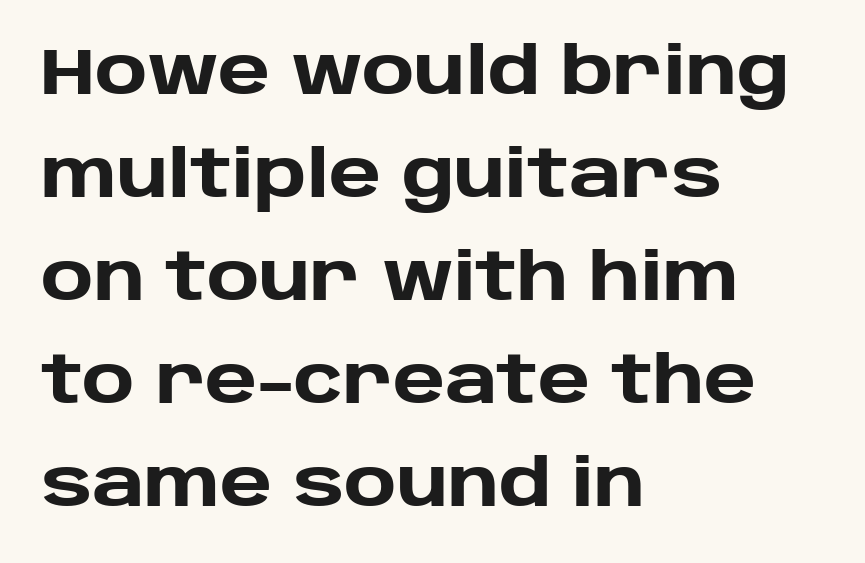
The image shows 66 px heavy sans-serif type, upright; set left-aligned, normal line spacing (1.56x), normal letter spacing, not underlined; low stroke contrast and a large x-height.
